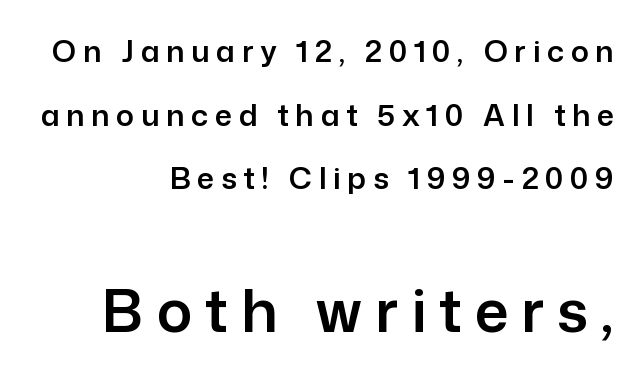
The image shows 59 px sans-serif type, upright; set right-aligned, loose line spacing (2.12x), unusually wide letter spacing (+0.22 em), not underlined; the second (bottom) block is 1.97x larger; low stroke contrast and a medium x-height.
